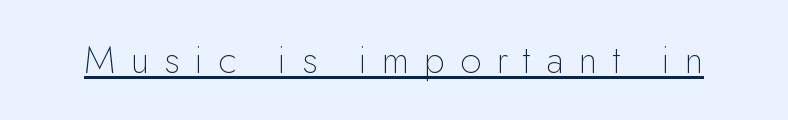
Q: Is the text bold? A: No.
Q: Is the text italic (slanted)? A: No, it is upright.
Q: Is the typeface a serif or a sans-serif typeface? A: Sans-serif.
Q: Is the text underlined? A: Yes.
Q: Is the spacing between letters normal or unusually wide? A: Unusually wide.
Q: Width (condensed, normal, or wide)? A: Normal.
Q: Stroke contrast? A: Low.
Q: x-height? A: Small.
Q: Monospaced? A: No.
